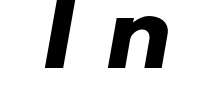
Q: Is the typeface a serif or a sans-serif typeface? A: Sans-serif.
Q: Is the text underlined? A: No.
Q: Is the spacing between letters normal or unusually wide? A: Unusually wide.
Q: Width (condensed, normal, or wide)? A: Normal.
Q: Stroke contrast? A: Low.
Q: x-height? A: Small.
Q: Monospaced? A: No.
